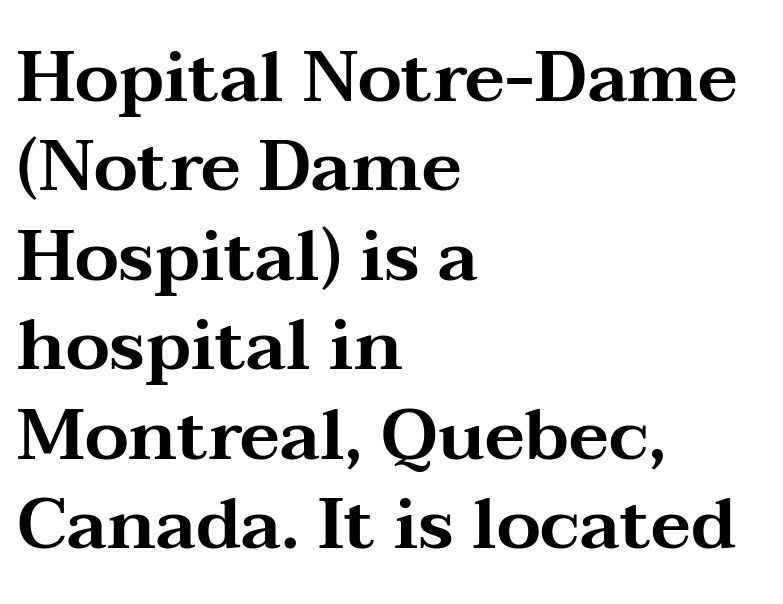
Q: Is the text italic (slanted)? A: No, it is upright.
Q: Is the typeface a serif or a sans-serif typeface? A: Serif.
Q: Is the text underlined? A: No.
Q: How is the paragraph aligned? A: Left-aligned.
Q: Is the spacing between letters normal or unusually wide? A: Normal.
Q: Is the spacing between lines tight, normal or loose? A: Normal.
Q: Width (condensed, normal, or wide)? A: Wide.
Q: Stroke contrast? A: Medium.
Q: x-height? A: Medium.
Q: Monospaced? A: No.
